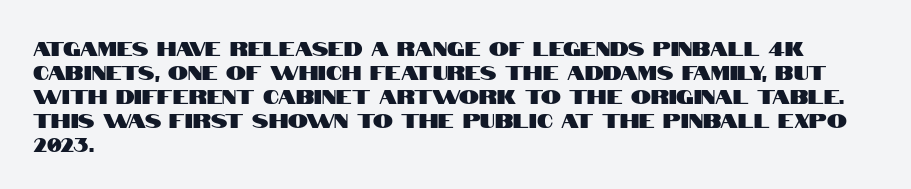
Q: Is the text italic (slanted)? A: No, it is upright.
Q: Is the text underlined? A: No.
Q: How is the paragraph aligned? A: Left-aligned.
Q: Is the spacing between letters normal or unusually wide? A: Normal.
